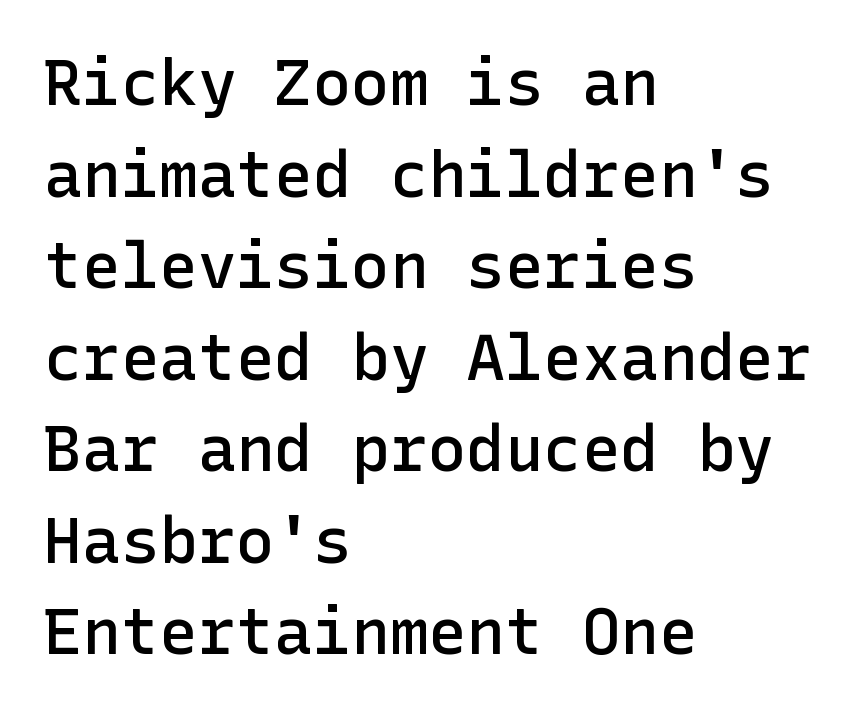
Q: Is the text bold? A: Semi-bold.
Q: Is the text italic (slanted)? A: No, it is upright.
Q: Is the typeface a serif or a sans-serif typeface? A: Sans-serif.
Q: Is the text underlined? A: No.
Q: How is the paragraph aligned? A: Left-aligned.
Q: Is the spacing between letters normal or unusually wide? A: Normal.
Q: Is the spacing between lines tight, normal or loose? A: Normal.
Q: Width (condensed, normal, or wide)? A: Normal.
Q: Stroke contrast? A: Low.
Q: x-height? A: Medium.
